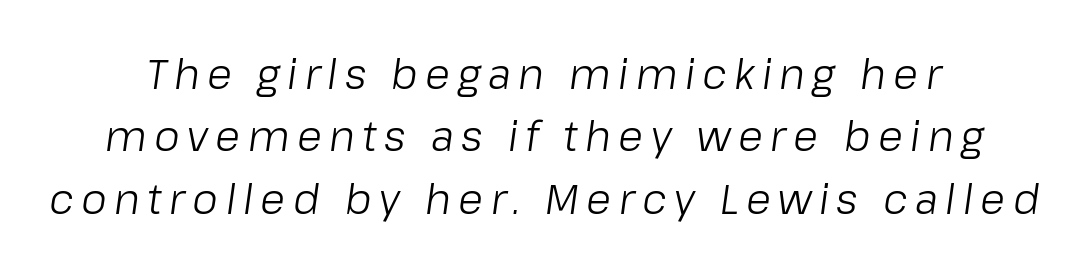
The image shows 41 px light type, italic (leaning right); set centered, normal line spacing (1.52x), not underlined; low stroke contrast and a medium x-height.
